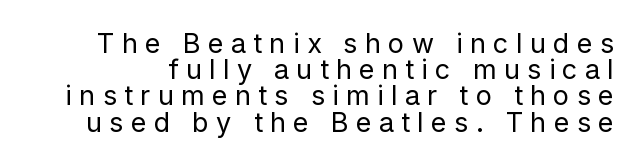
Is the type heavy? It reads as light-to-regular instead. The lettering holds an erect, upright posture throughout. Is the letter spacing exaggerated? Yes — the characters are pushed far apart. Very little white space separates one row of letters from the next. This rendering features lettering with no underline.
